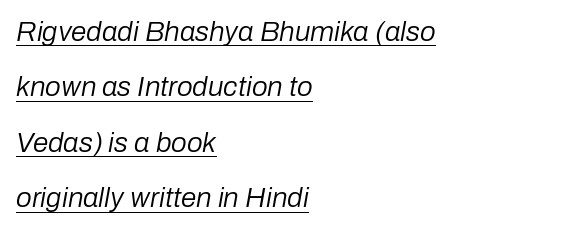
{"italic": "yes", "lean": "right", "slant_degrees": 10, "bold": "no", "weight": "regular", "width": "normal", "stroke_contrast": "low", "x_height": "medium", "monospaced": "no", "underline": "yes", "align": "left", "line_spacing": "loose", "line_spacing_ratio": 1.98, "letter_spacing": "normal", "letter_spacing_em": 0.0, "glyph_px": 28}
